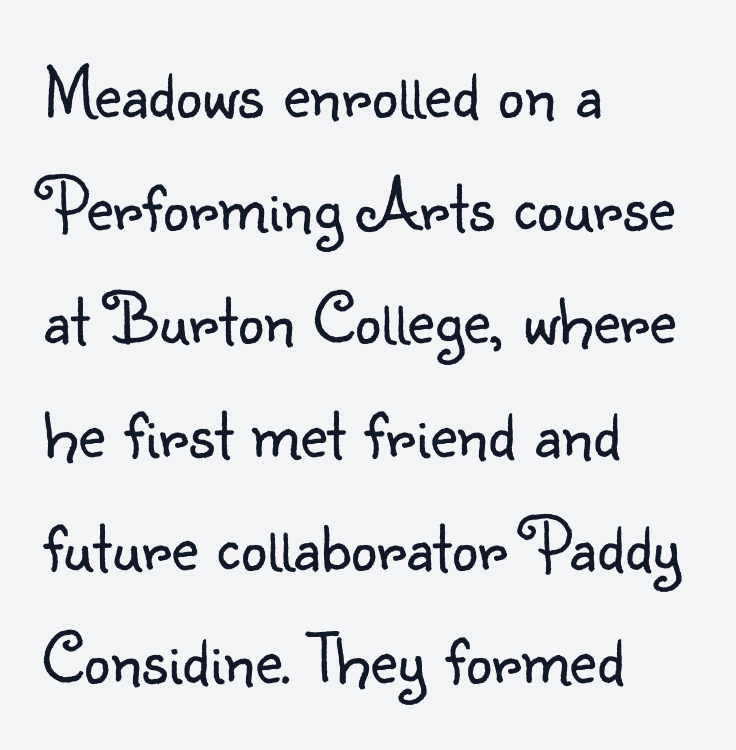
Stroke mass is kept to a normal reading level or below. Honestly, the letter spacing is just normal — you wouldn't notice it. Stroke terminals: plain, sans-serif. Regular leading. Do the characters align in a grid? No, the font is proportional. The baseline area is clear.
